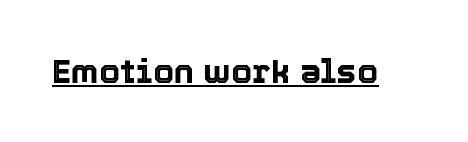
Q: Is the text italic (slanted)? A: No, it is upright.
Q: Is the text underlined? A: Yes.
Q: Is the spacing between letters normal or unusually wide? A: Normal.
Q: Width (condensed, normal, or wide)? A: Normal.
Q: x-height? A: Medium.
Q: Monospaced? A: No.
